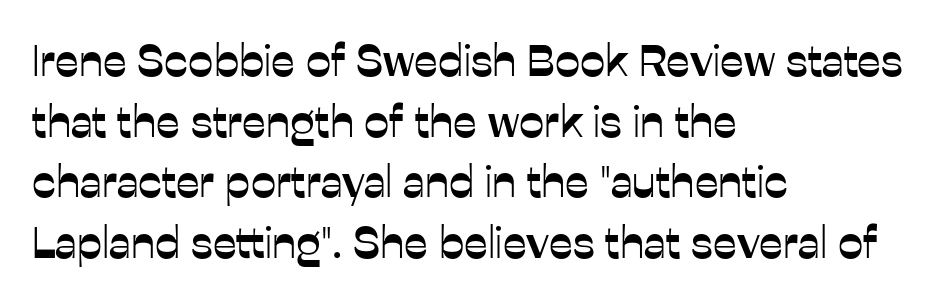
Q: Is the text italic (slanted)? A: No, it is upright.
Q: Is the typeface a serif or a sans-serif typeface? A: Sans-serif.
Q: Is the text underlined? A: No.
Q: How is the paragraph aligned? A: Left-aligned.
Q: Is the spacing between letters normal or unusually wide? A: Normal.
Q: Is the spacing between lines tight, normal or loose? A: Normal.
Q: Width (condensed, normal, or wide)? A: Normal.
Q: Stroke contrast? A: Low.
Q: x-height? A: Medium.
Q: Monospaced? A: No.
